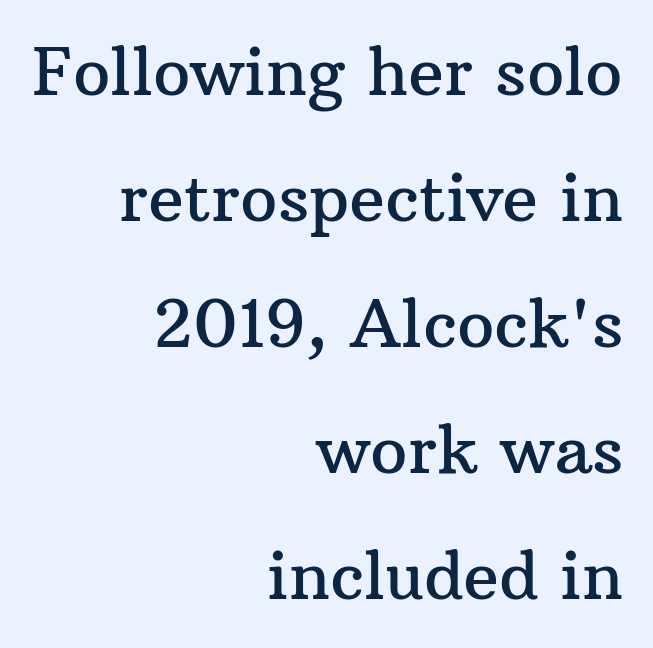
The paragraph has a hard right edge and a soft left edge. To sum up the face: it has serifs. The block of text is sparse from top to bottom, with ample space between rows. Compared with typical body copy, the letter spacing here is the same. The rendering uses natural spacing where letterforms have individual widths. Designer's note — italics off, roman on.
